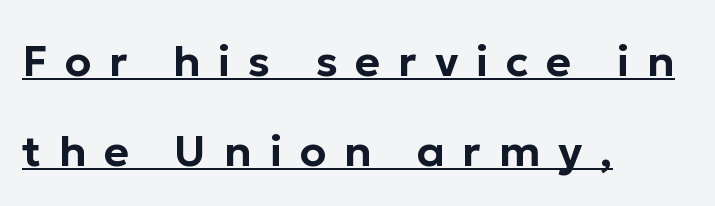
The image shows 43 px sans-serif type, upright; set left-aligned, loose line spacing (2.1x), unusually wide letter spacing (+0.41 em), underlined; low stroke contrast and a medium x-height.
